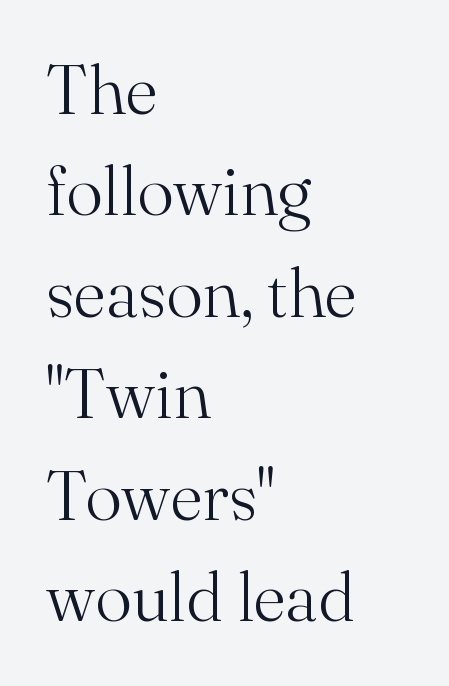
{"serif": "yes", "italic": "no", "bold": "no", "weight": "light", "width": "normal", "stroke_contrast": "medium", "x_height": "small", "monospaced": "no", "underline": "no", "align": "left", "line_spacing": "normal", "line_spacing_ratio": 1.47, "letter_spacing": "normal", "letter_spacing_em": 0.0, "glyph_px": 69}
